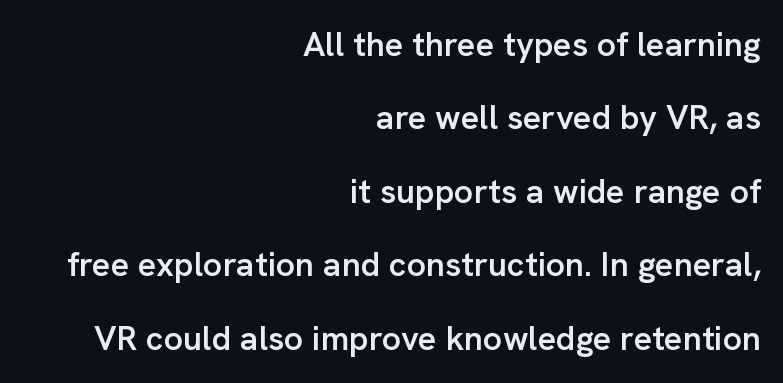
What stands out about the letter spacing? Nothing — it is the standard amount. Quick note: interline space is abundant. Character widths vary here, with narrow letters taking less room than wide ones. A semibold gives these letters moderate extra thickness, short of bold. Stroke terminals: plain, sans-serif. The typography opts for an upright posture over an oblique one.
